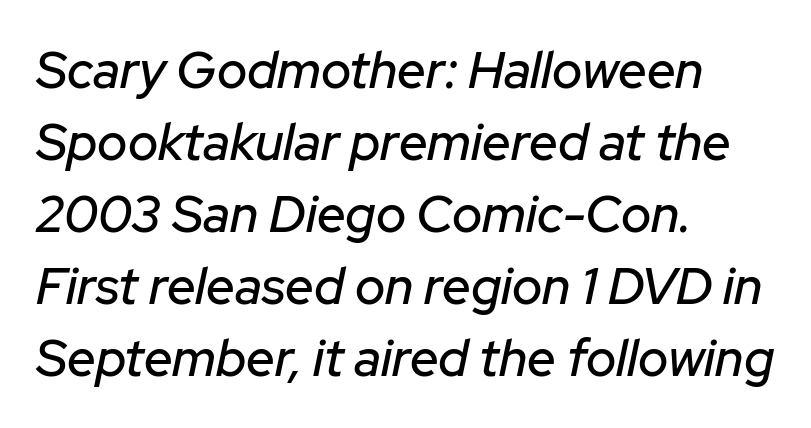
Q: Is the text italic (slanted)? A: Yes, it leans right by about 12 degrees.
Q: Is the text underlined? A: No.
Q: How is the paragraph aligned? A: Left-aligned.
Q: Is the spacing between letters normal or unusually wide? A: Normal.
Q: Is the spacing between lines tight, normal or loose? A: Normal.
Q: Width (condensed, normal, or wide)? A: Normal.
Q: Stroke contrast? A: Low.
Q: x-height? A: Medium.
Q: Monospaced? A: No.
